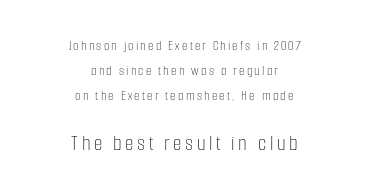
The image shows 22 px text type, upright; set centered, line spacing 1.8x, not underlined; the second (bottom) block is 1.57x larger.
